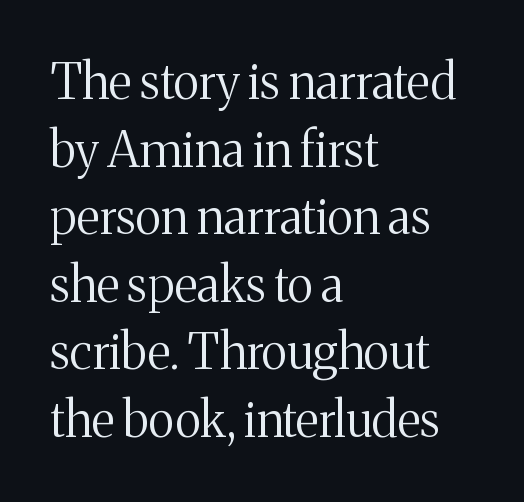
The image shows 49 px regular-weight serif type, upright; set left-aligned, normal line spacing (1.38x), normal letter spacing, not underlined; medium stroke contrast and a medium x-height.
